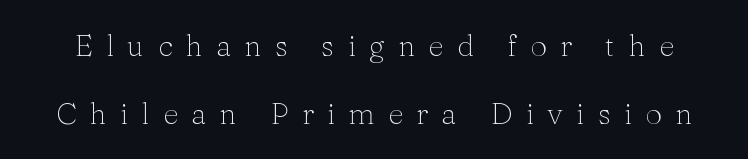
Successive baselines arrive slowly, with a big drop between each. What kind of face is this? One with serifs. Proportional: the letters do not fall into vertical columns. Does extra space separate the letters? Yes, quite a lot of it. Is this a heavy cut? Hardly; it is regular or lighter. This is roman type, the default non-slanted kind.
